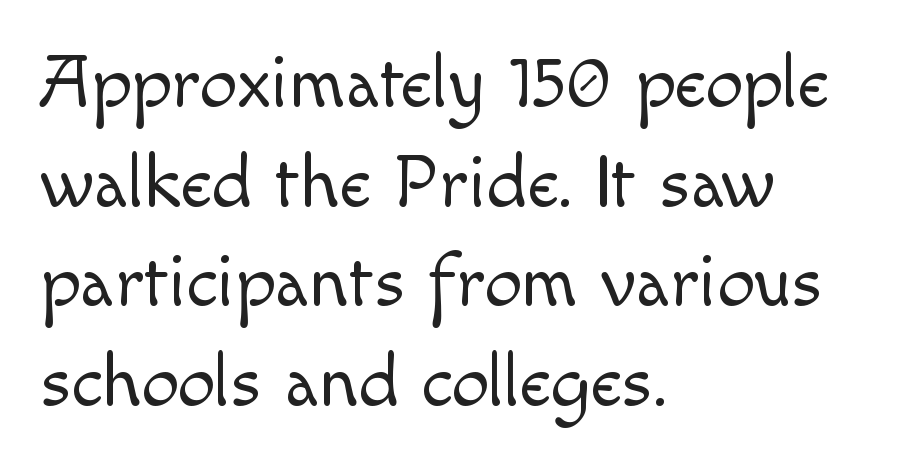
Q: Is the text bold? A: No.
Q: Is the text italic (slanted)? A: No, it is upright.
Q: Is the typeface a serif or a sans-serif typeface? A: Sans-serif.
Q: Is the text underlined? A: No.
Q: How is the paragraph aligned? A: Left-aligned.
Q: Is the spacing between letters normal or unusually wide? A: Normal.
Q: Is the spacing between lines tight, normal or loose? A: Normal.
Q: Width (condensed, normal, or wide)? A: Normal.
Q: x-height? A: Small.
Q: Monospaced? A: No.
